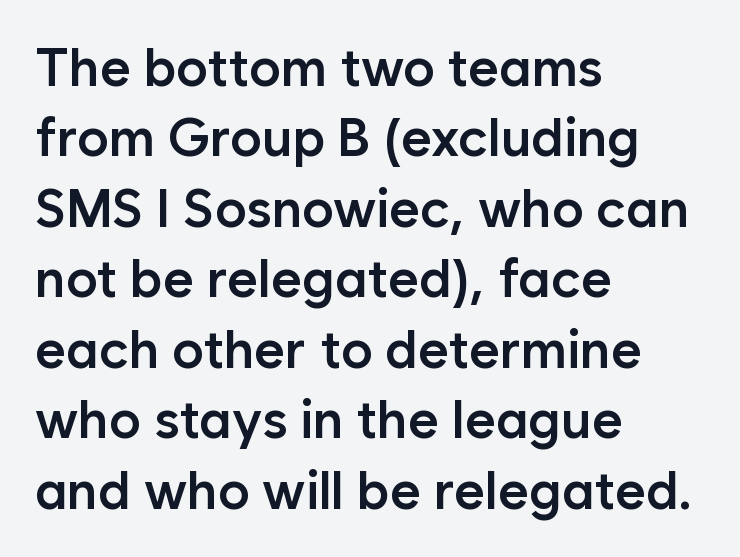
Q: Is the text bold? A: Semi-bold.
Q: Is the text italic (slanted)? A: No, it is upright.
Q: Is the typeface a serif or a sans-serif typeface? A: Sans-serif.
Q: Is the text underlined? A: No.
Q: How is the paragraph aligned? A: Left-aligned.
Q: Is the spacing between letters normal or unusually wide? A: Normal.
Q: Is the spacing between lines tight, normal or loose? A: Normal.
Q: Width (condensed, normal, or wide)? A: Normal.
Q: Stroke contrast? A: Low.
Q: x-height? A: Medium.
Q: Monospaced? A: No.
